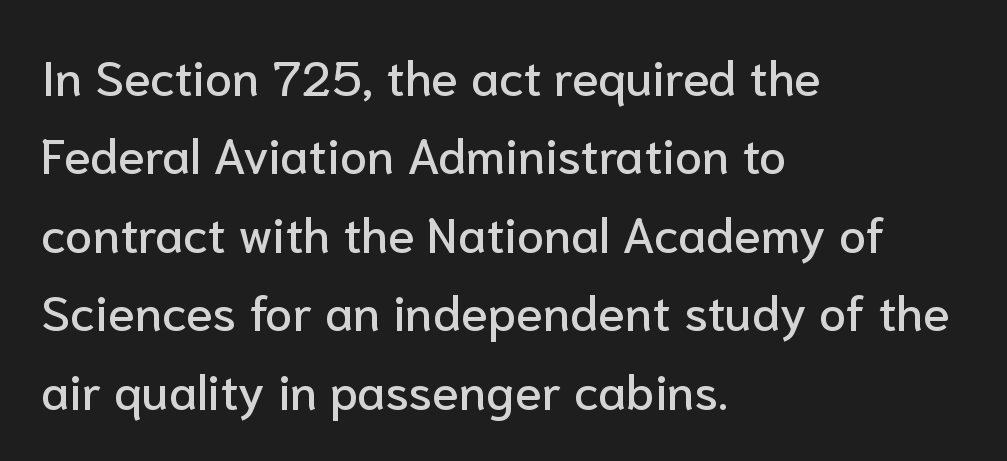
{"serif": "no", "italic": "no", "width": "normal", "stroke_contrast": "low", "x_height": "medium", "monospaced": "no", "underline": "no", "align": "left", "line_spacing": "normal", "line_spacing_ratio": 1.6, "letter_spacing": "normal", "letter_spacing_em": 0.0, "glyph_px": 49}
